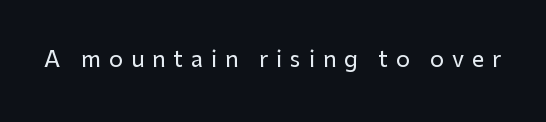
The letters stand straight up with perfectly vertical stems. These lines have a slow, spaced-out rhythm from letter to letter. Unmarked baselines from the first word to the last.
